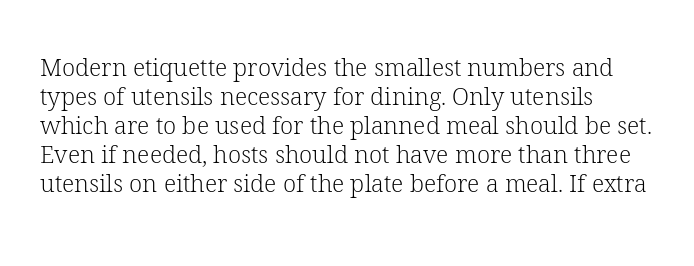
Q: Is the text bold? A: No.
Q: Is the text italic (slanted)? A: No, it is upright.
Q: Is the text underlined? A: No.
Q: Is the spacing between letters normal or unusually wide? A: Normal.
